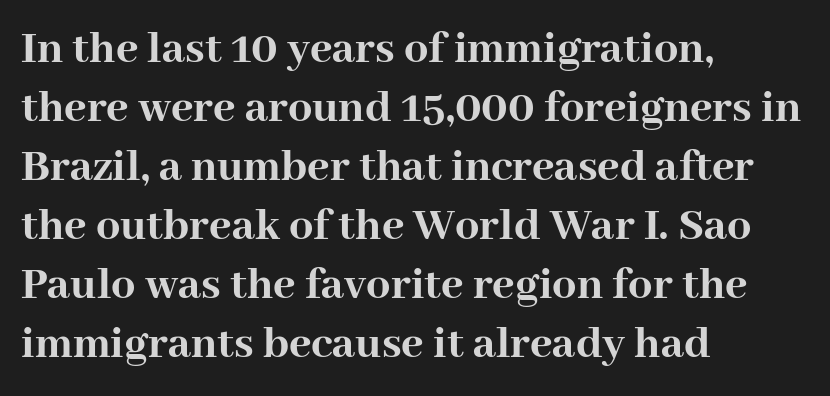
{"serif": "yes", "italic": "no", "bold": "yes", "weight": "semibold", "width": "normal", "stroke_contrast": "high", "x_height": "medium", "monospaced": "no", "underline": "no", "align": "left", "line_spacing_ratio": 1.23, "letter_spacing": "normal", "letter_spacing_em": 0.0, "glyph_px": 48}
